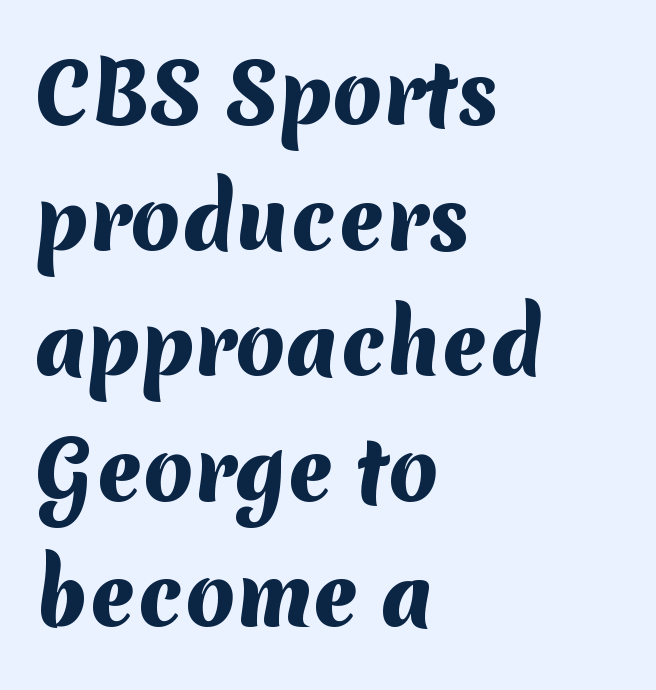
Q: Is the text bold? A: Yes.
Q: Is the typeface a serif or a sans-serif typeface? A: Sans-serif.
Q: Is the text underlined? A: No.
Q: How is the paragraph aligned? A: Left-aligned.
Q: Is the spacing between letters normal or unusually wide? A: Normal.
Q: Is the spacing between lines tight, normal or loose? A: Normal.
Q: Width (condensed, normal, or wide)? A: Normal.
Q: Stroke contrast? A: Medium.
Q: x-height? A: Medium.
Q: Monospaced? A: No.
